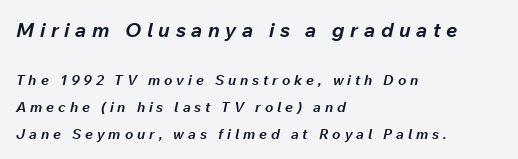
Alignment: flush left. Descender tails drop into unmarked territory. Its strokes are broad and dark, the hallmark of bold type. Every character sits at an angle, as italics do. The designer dialed line spacing up above the default.
